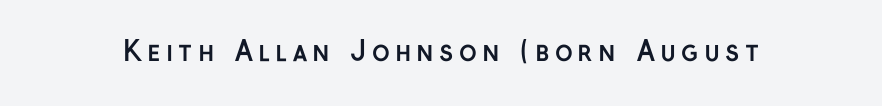
Q: Is the text bold? A: Yes.
Q: Is the text italic (slanted)? A: No, it is upright.
Q: Is the text underlined? A: No.
